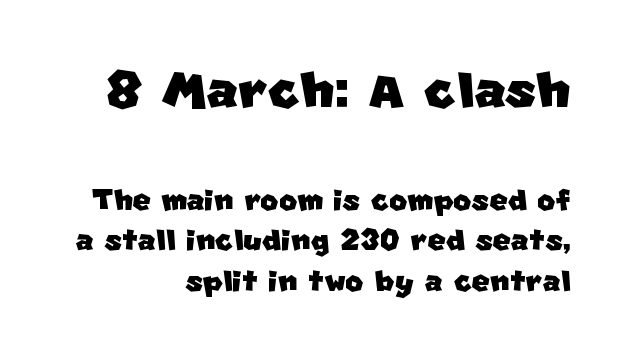
Characters follow at the spacing the type designer built in. The gap between lines stays unmarked. Between these two stacked blocks, the higher one wins on size. A typesetter would call this leading minimal, almost set solid. The face used here is proportionally spaced, like ordinary book or web type.
